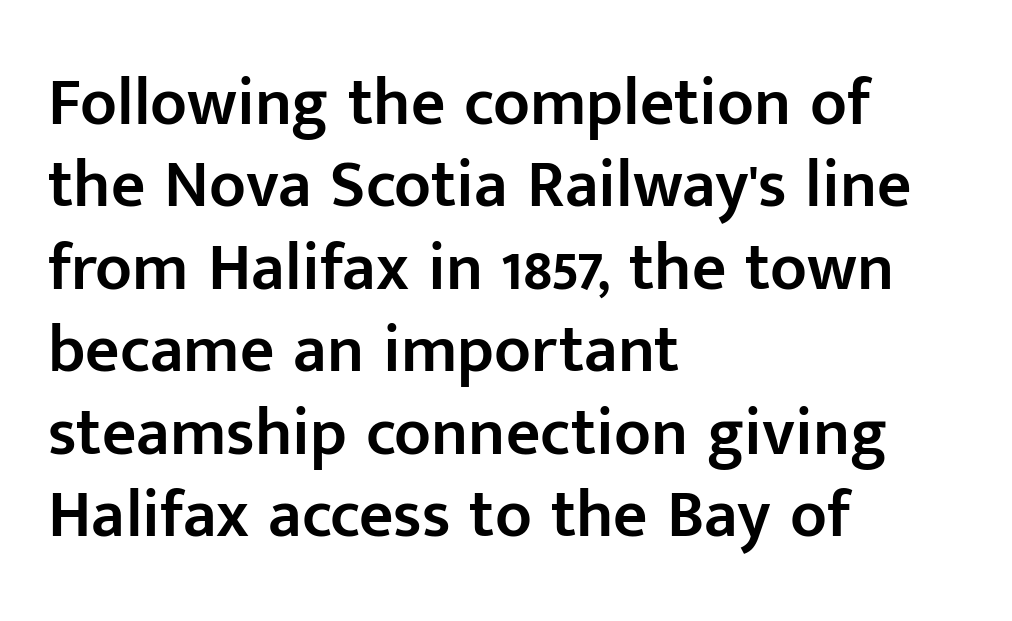
The line texture is even and compact thanks to regular tracking. Think of a printed novel: that variable character pitch is what you see here. The string is rendered with underlining switched off. The ragged edge is on the right, which tells us the setting is flush left. Firm but not heavy-handed strokes: this text is semibold.
